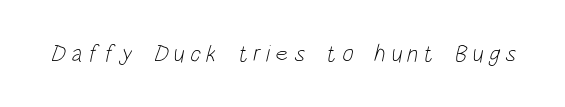
Characters follow at a spacing far wider than the type designer built in. The strokes are not fattened; the text isn't bold. A bare baseline throughout the passage.
